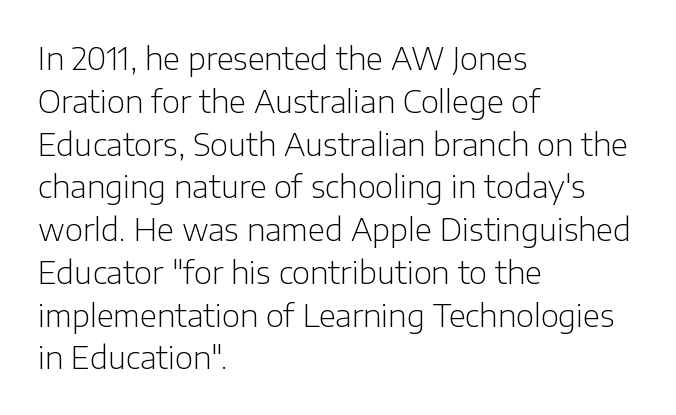
{"serif": "no", "italic": "no", "bold": "no", "weight": "light", "width": "normal", "stroke_contrast": "low", "x_height": "medium", "monospaced": "no", "underline": "no", "align": "left", "line_spacing": "normal", "line_spacing_ratio": 1.38, "letter_spacing": "normal", "letter_spacing_em": 0.0, "glyph_px": 31}
